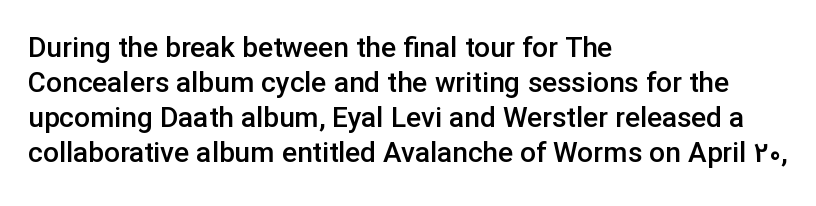
The lines sit at an ordinary, default distance from one another. This rendering features lettering with no underline. Inter-character spacing is left at the font's built-in metrics. Proportional: the letters do not fall into vertical columns. How heavy is the stroke? Medium-heavy — a semibold, shy of bold. The specimen reads as upright at a glance.
